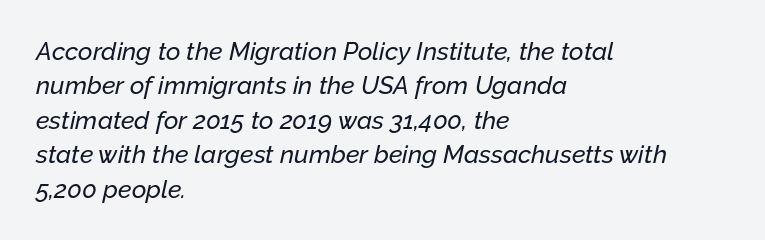
The compositor pushed each line to the left boundary. The leading is moderate, giving the passage an even texture. Characters follow at the spacing the type designer built in. The rendering applies a slant to the glyphs. The space beneath each line is pristine and unruled.
